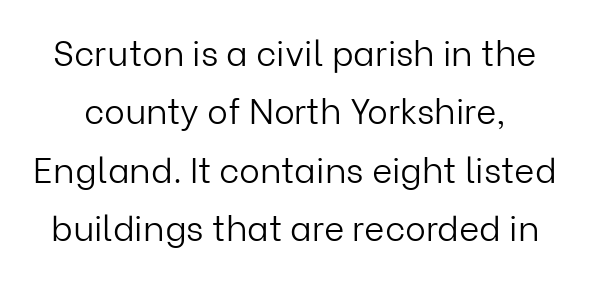
Q: Is the text bold? A: No.
Q: Is the text italic (slanted)? A: No, it is upright.
Q: Is the typeface a serif or a sans-serif typeface? A: Sans-serif.
Q: Is the text underlined? A: No.
Q: Is the spacing between letters normal or unusually wide? A: Normal.
Q: Is the spacing between lines tight, normal or loose? A: Normal.
Q: Width (condensed, normal, or wide)? A: Normal.
Q: Stroke contrast? A: Low.
Q: x-height? A: Medium.
Q: Monospaced? A: No.
